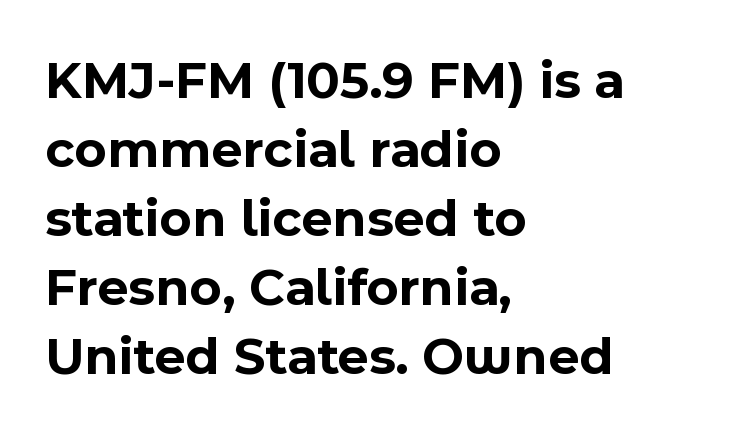
The image shows 54 px bold sans-serif type, upright; set left-aligned, normal line spacing (1.28x), normal letter spacing, not underlined; a medium x-height.
